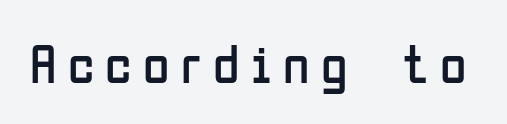
Does extra space separate the letters? Yes, quite a lot of it. Rendered with straight, roman letterforms. Descender tails drop into unmarked territory. Think of a printed novel: that variable character pitch is what you see here.
